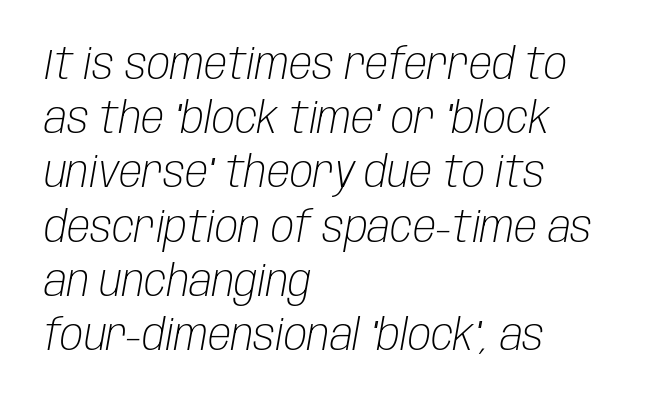
The image shows 43 px light, condensed type, italic (leaning right); set left-aligned, normal line spacing (1.26x), normal letter spacing, not underlined; low stroke contrast and a large x-height.
